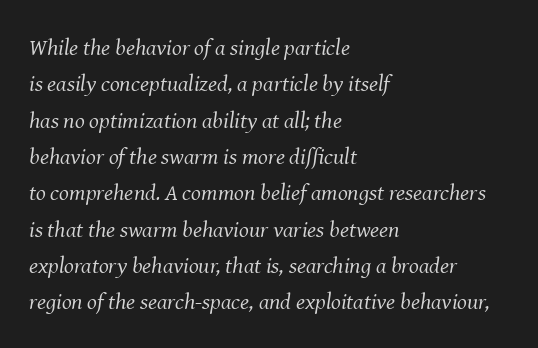
Spacing between characters is what you'd get straight out of the box. Leading matches the norm, producing a regular column. The glyphs look as if they've been sheared to an angle. The baseline area is clear.
